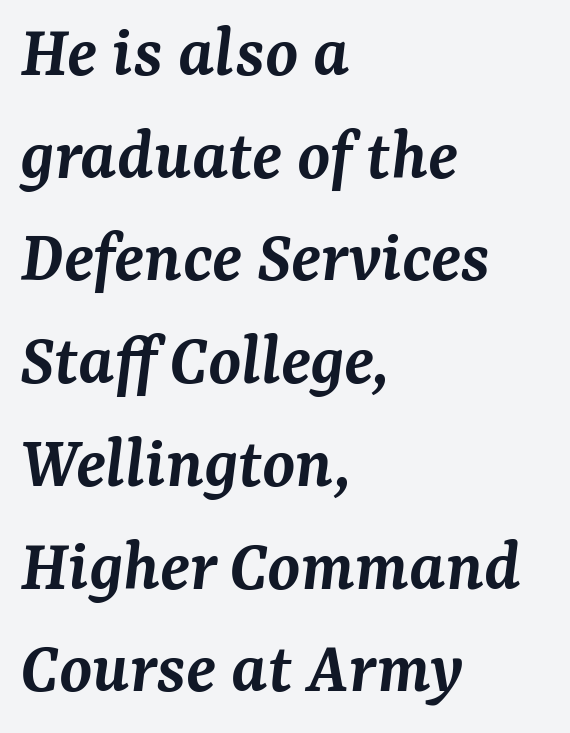
Just letters on the line, the space beneath them empty. These lines stack with their left ends in a neat column. Here the designer chose a conventional face with non-uniform glyph widths. The line texture is even and compact thanks to regular tracking.
